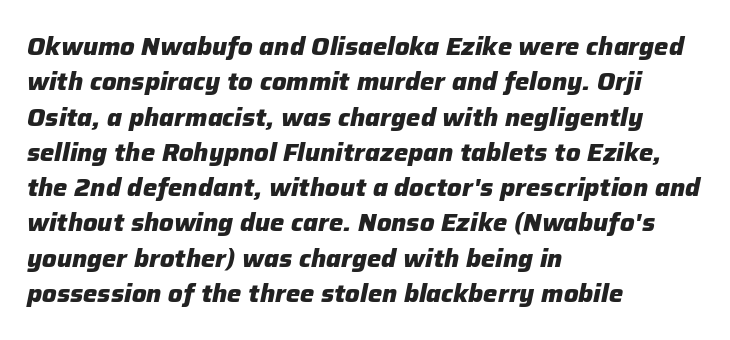
The image shows 24 px bold type, italic (leaning right); set left-aligned, normal line spacing (1.47x), normal letter spacing, not underlined.
